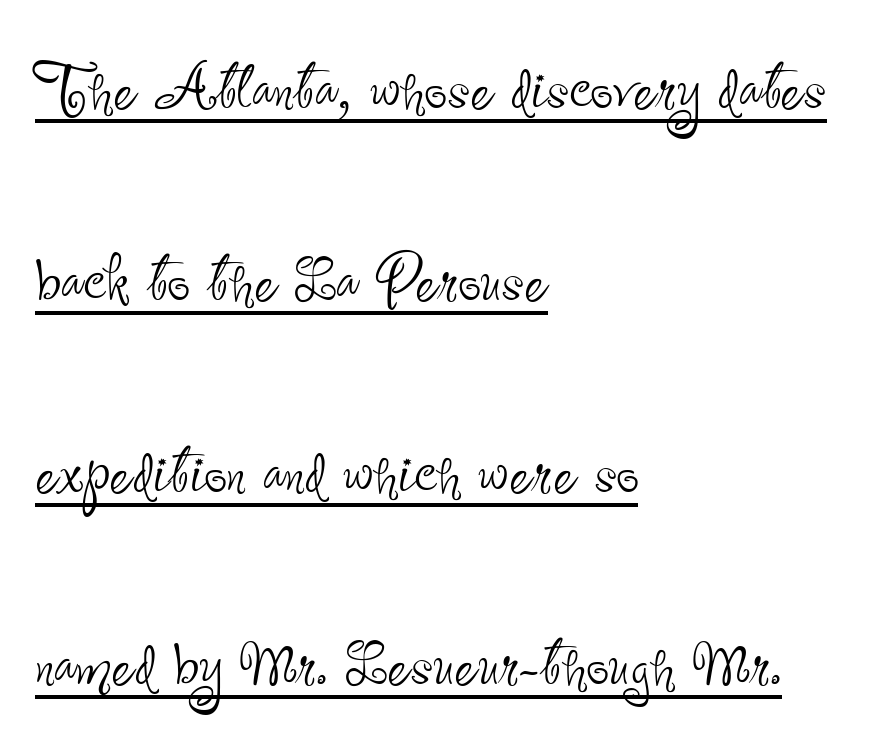
The image shows 80 px thin, condensed sans-serif type; set left-aligned, loose line spacing (2.4x), normal letter spacing, underlined; low stroke contrast and a small x-height.
